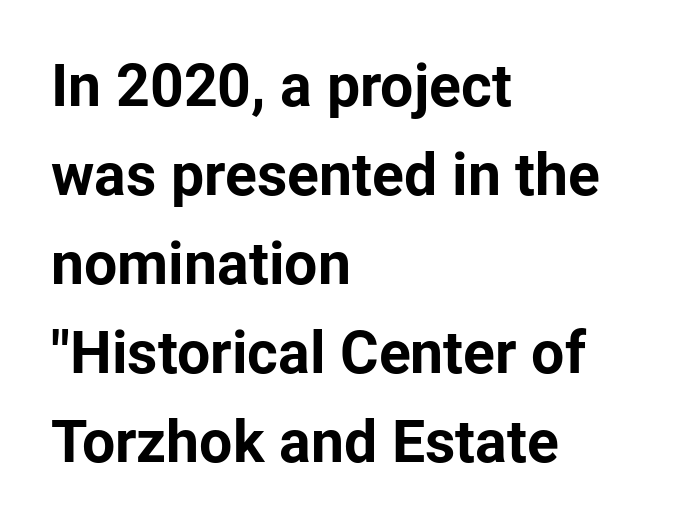
Q: Is the text bold? A: Yes.
Q: Is the text italic (slanted)? A: No, it is upright.
Q: Is the typeface a serif or a sans-serif typeface? A: Sans-serif.
Q: Is the text underlined? A: No.
Q: How is the paragraph aligned? A: Left-aligned.
Q: Is the spacing between letters normal or unusually wide? A: Normal.
Q: Is the spacing between lines tight, normal or loose? A: Normal.
Q: Width (condensed, normal, or wide)? A: Normal.
Q: Stroke contrast? A: Low.
Q: x-height? A: Medium.
Q: Monospaced? A: No.
